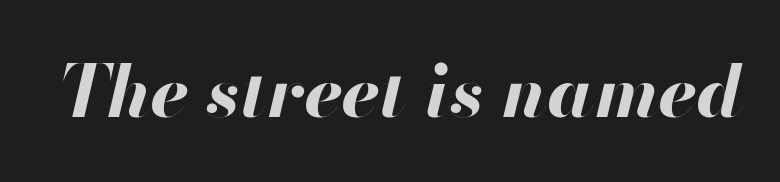
The type is set solid horizontally, with unmodified tracking. The lettering tilts uniformly, giving the passage an italic look. Only glyphs here, with clear space below each row. The passage shown is typed in a proportional face where columns would drift. Plenty of ink on the page — the face is bold.
